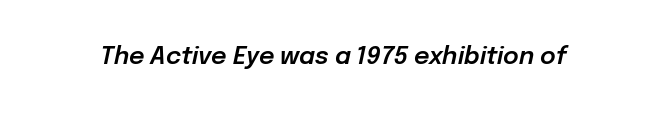
{"italic": "yes", "lean": "right", "slant_degrees": 12, "underline": "no", "letter_spacing": "normal", "letter_spacing_em": 0.0, "glyph_px": 24}
